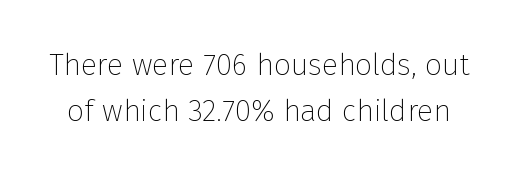
The image shows 30 px thin sans-serif type, upright; set normal line spacing (1.52x), normal letter spacing, not underlined; low stroke contrast and a medium x-height.
